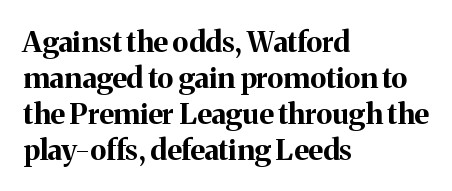
The image shows 29 px bold serif type, upright; set left-aligned, line spacing 1.24x, normal letter spacing, not underlined; medium stroke contrast and a medium x-height.
